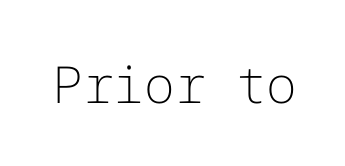
{"serif": "no", "italic": "no", "bold": "no", "weight": "light", "width": "normal", "stroke_contrast": "low", "x_height": "medium", "underline": "no", "letter_spacing": "normal", "letter_spacing_em": 0.0, "glyph_px": 51}
